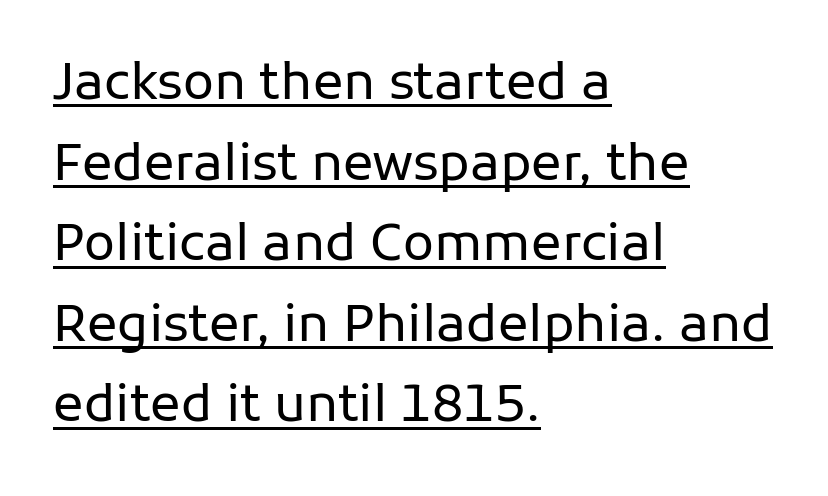
Words appear dense and cohesive because spacing is normal. If you drew a ruler down the left edge, every line would touch it. The weight would be labelled regular, book, light, or lighter still. Italic: no, the glyphs are upright roman. Font category for this specimen: sans-serif.
